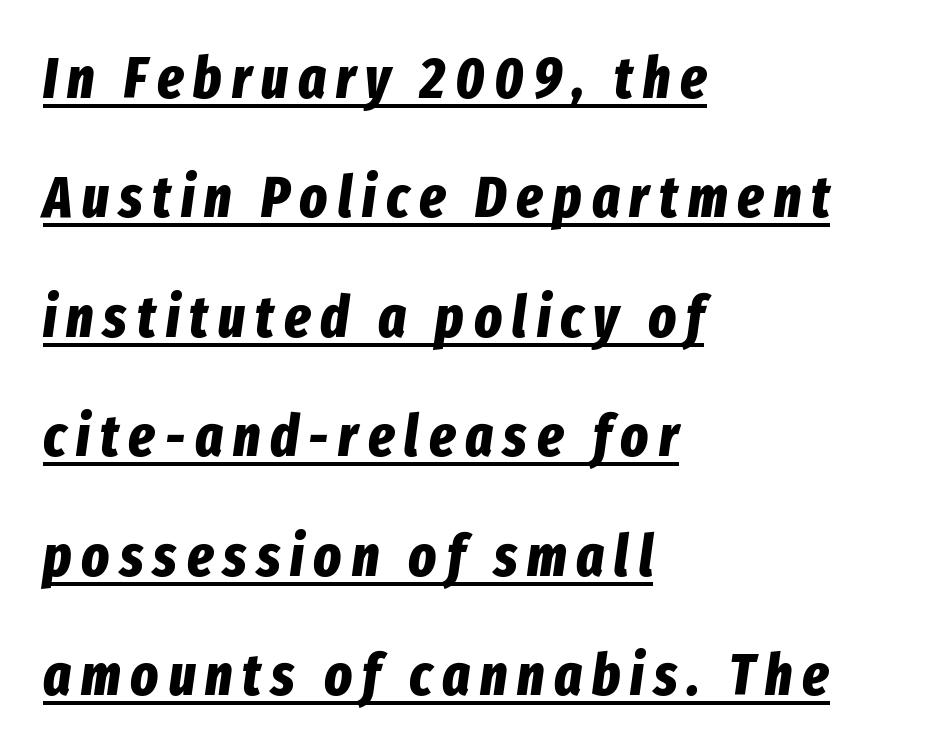
{"italic": "yes", "lean": "right", "slant_degrees": 8, "bold": "yes", "weight": "bold", "width": "condensed", "stroke_contrast": "low", "x_height": "medium", "monospaced": "no", "underline": "yes", "align": "left", "line_spacing": "loose", "line_spacing_ratio": 2.06, "glyph_px": 58}
